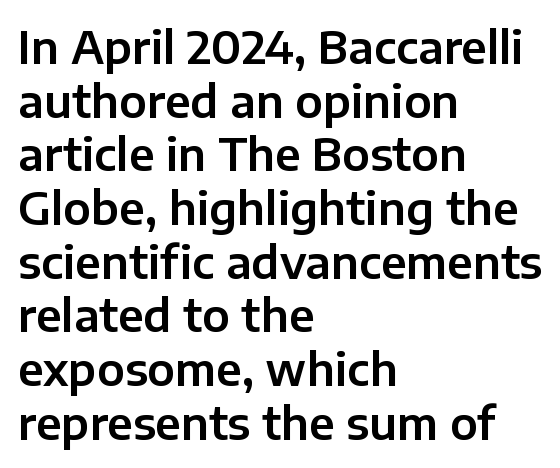
{"serif": "no", "italic": "no", "width": "normal", "stroke_contrast": "low", "x_height": "medium", "monospaced": "no", "underline": "no", "align": "left", "line_spacing_ratio": 1.22, "letter_spacing": "normal", "letter_spacing_em": 0.0, "glyph_px": 44}
